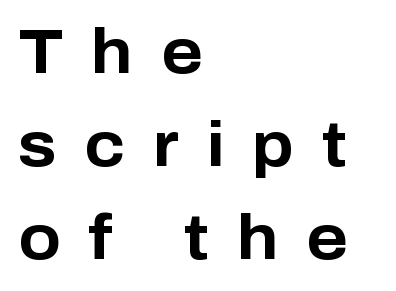
Q: Is the text bold? A: Yes.
Q: Is the text italic (slanted)? A: No, it is upright.
Q: Is the typeface a serif or a sans-serif typeface? A: Sans-serif.
Q: Is the text underlined? A: No.
Q: How is the paragraph aligned? A: Left-aligned.
Q: Is the spacing between letters normal or unusually wide? A: Unusually wide.
Q: Is the spacing between lines tight, normal or loose? A: Normal.
Q: Width (condensed, normal, or wide)? A: Normal.
Q: Stroke contrast? A: Low.
Q: x-height? A: Medium.
Q: Monospaced? A: No.
